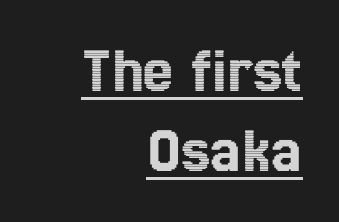
Which margin do the lines hug? The right one — the left edge is uneven. Upright lettering throughout. You can see a thin bar hugging the bottom of the glyphs. These lines are rendered in a variable-pitch font. Between one letter and the next there's only the usual sliver of space.
